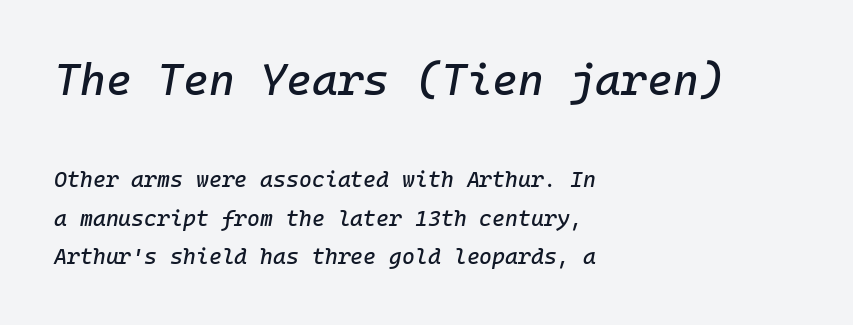
The image shows 44 px text type, italic (leaning right), monospaced; set left-aligned, line spacing 1.75x, normal letter spacing, not underlined; the first (top) block is 2.0x larger; low stroke contrast and a medium x-height.
